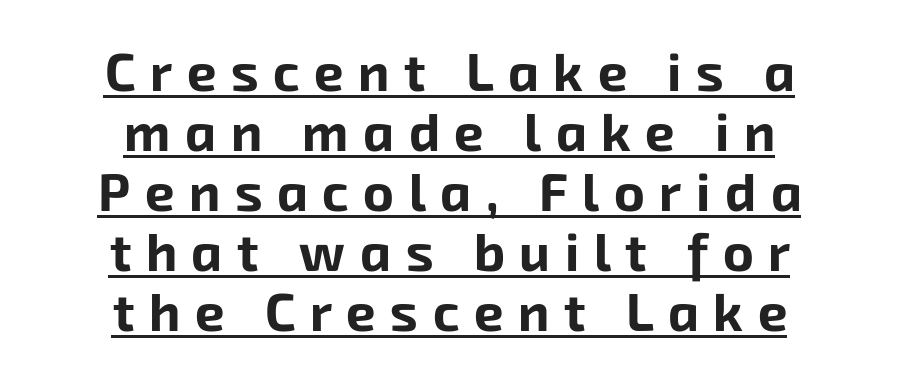
The image shows 53 px bold sans-serif type; set centered, tight line spacing (1.13x), unusually wide letter spacing (+0.27 em), underlined; low stroke contrast and a medium x-height.
